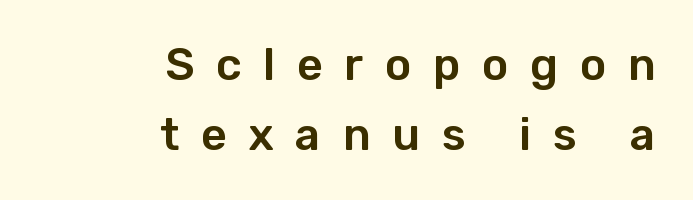
What's the leading like? Ordinary, nothing unusual. The gap between lines stays unmarked. Spacing between characters has been opened up far beyond the box default. Observe the absence of serifs on each vertical stroke in this sample. The letters stand upright; this is a roman face.
